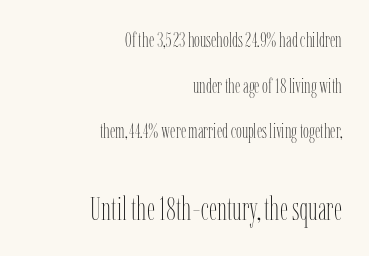
Q: Is the text bold? A: No.
Q: Is the text italic (slanted)? A: No, it is upright.
Q: Is the text underlined? A: No.
Q: How is the paragraph aligned? A: Right-aligned.
Q: Is the spacing between letters normal or unusually wide? A: Normal.
Q: Is the spacing between lines tight, normal or loose? A: Loose.
Q: Which block of text is set in a larger size, the first (top) or the second (bottom)? A: The second (bottom) one.
Q: Width (condensed, normal, or wide)? A: Condensed.
Q: Stroke contrast? A: Low.
Q: x-height? A: Medium.
Q: Monospaced? A: No.
